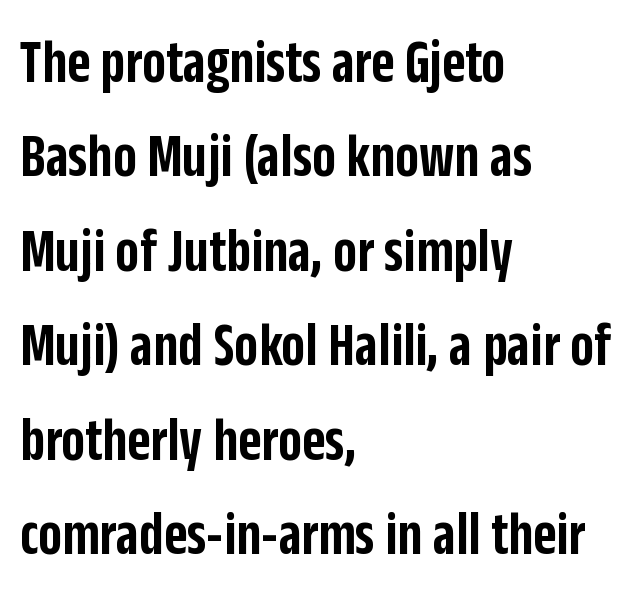
The leading is moderate, giving the passage an even texture. No word sits above an underline. The text was rendered using a sans face with plain stroke endings. How are the letters spaced? Ordinarily, with no added tracking. You could not count columns in this text — the font is proportionally spaced.
